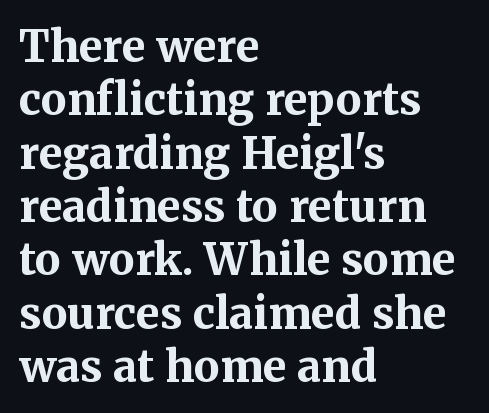
{"serif": "yes", "italic": "no", "bold": "yes", "weight": "bold", "width": "normal", "stroke_contrast": "medium", "x_height": "medium", "monospaced": "no", "underline": "no", "align": "left", "line_spacing_ratio": 1.24, "letter_spacing": "normal", "letter_spacing_em": 0.0, "glyph_px": 43}
